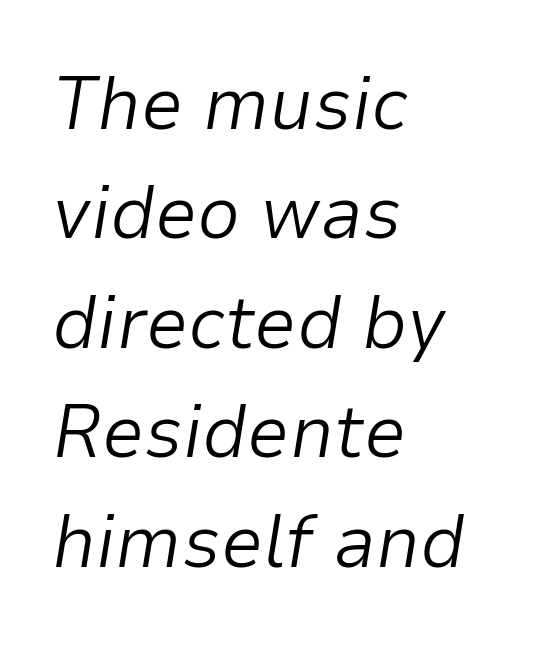
{"italic": "yes", "lean": "right", "slant_degrees": 9, "bold": "no", "weight": "light", "width": "normal", "stroke_contrast": "low", "x_height": "medium", "monospaced": "no", "underline": "no", "align": "left", "line_spacing": "normal", "line_spacing_ratio": 1.44, "letter_spacing": "normal", "letter_spacing_em": 0.0, "glyph_px": 76}
